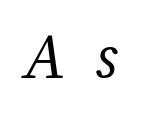
Q: Is the text bold? A: No.
Q: Is the text underlined? A: No.
Q: Is the spacing between letters normal or unusually wide? A: Unusually wide.
Q: Width (condensed, normal, or wide)? A: Normal.
Q: Stroke contrast? A: Medium.
Q: x-height? A: Medium.
Q: Monospaced? A: No.
